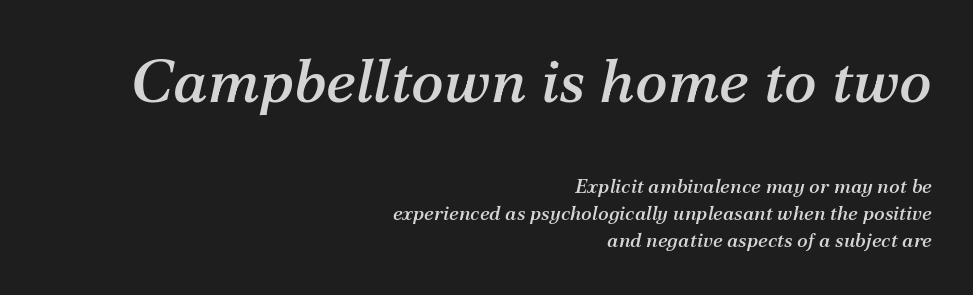
{"serif": "yes", "italic": "yes", "lean": "right", "slant_degrees": 12, "width": "normal", "stroke_contrast": "medium", "x_height": "medium", "monospaced": "no", "underline": "no", "align": "right", "line_spacing": "normal", "line_spacing_ratio": 1.36, "letter_spacing": "normal", "letter_spacing_em": 0.0, "larger_block": "first", "size_ratio": 3.05, "glyph_px": 61}
